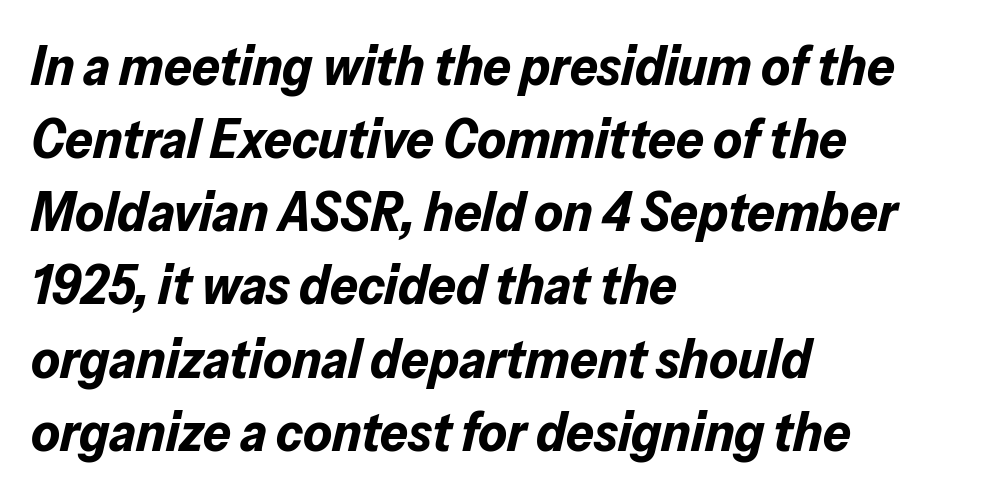
The rendering uses natural spacing where letterforms have individual widths. A classic flush-left, rag-right setting is used for this passage. Each word holds together tightly as a unit, with standard inter-letter gaps. If you drew a line through each stem, it would be angled. Notice how thick the strokes are: this is what a full bold looks like. Is there much room between lines? A standard amount, neither cramped nor airy.
